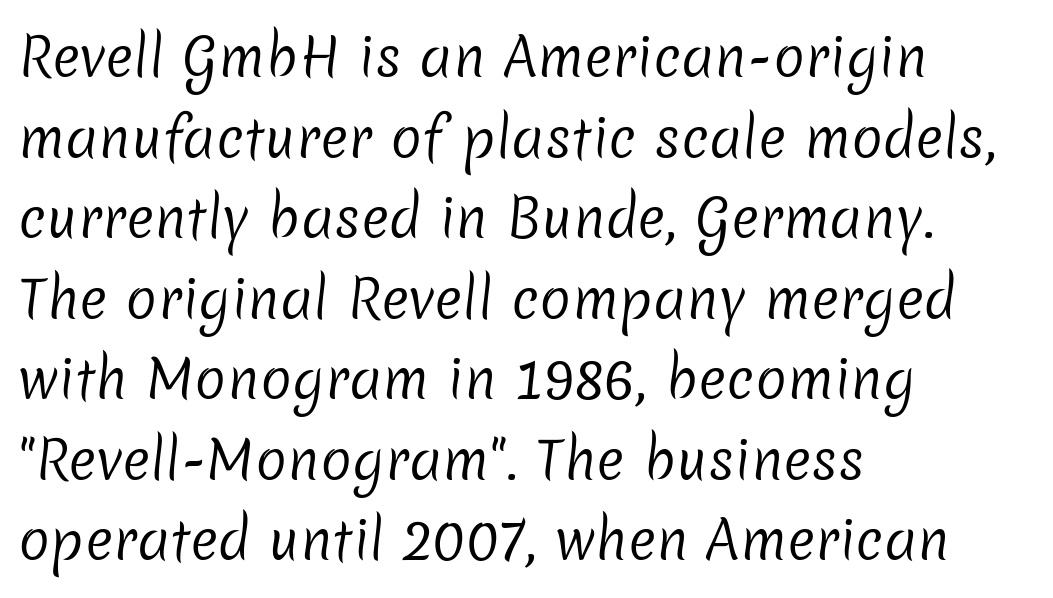
{"serif": "no", "bold": "no", "weight": "regular", "width": "normal", "stroke_contrast": "low", "x_height": "medium", "monospaced": "no", "underline": "no", "align": "left", "line_spacing": "normal", "line_spacing_ratio": 1.52, "letter_spacing": "normal", "letter_spacing_em": 0.0, "glyph_px": 53}
